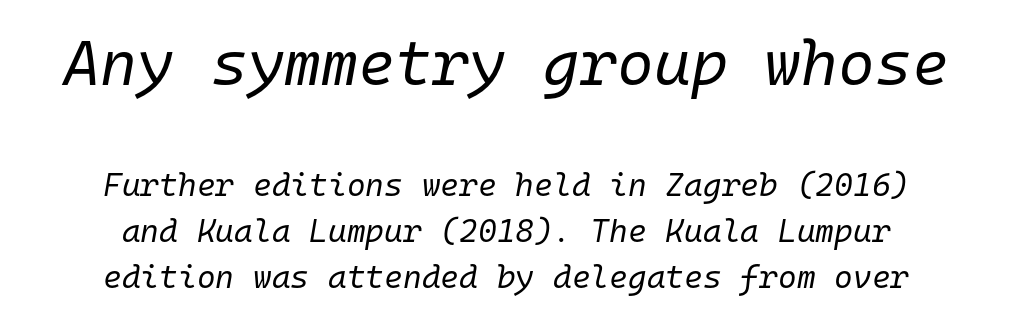
Q: Is the text bold? A: No.
Q: Is the text italic (slanted)? A: Yes, it leans right by about 10 degrees.
Q: Is the text underlined? A: No.
Q: How is the paragraph aligned? A: Centered.
Q: Is the spacing between letters normal or unusually wide? A: Normal.
Q: Is the spacing between lines tight, normal or loose? A: Normal.
Q: Which block of text is set in a larger size, the first (top) or the second (bottom)? A: The first (top) one.
Q: Width (condensed, normal, or wide)? A: Normal.
Q: Stroke contrast? A: Low.
Q: x-height? A: Medium.
Q: Monospaced? A: Yes.
